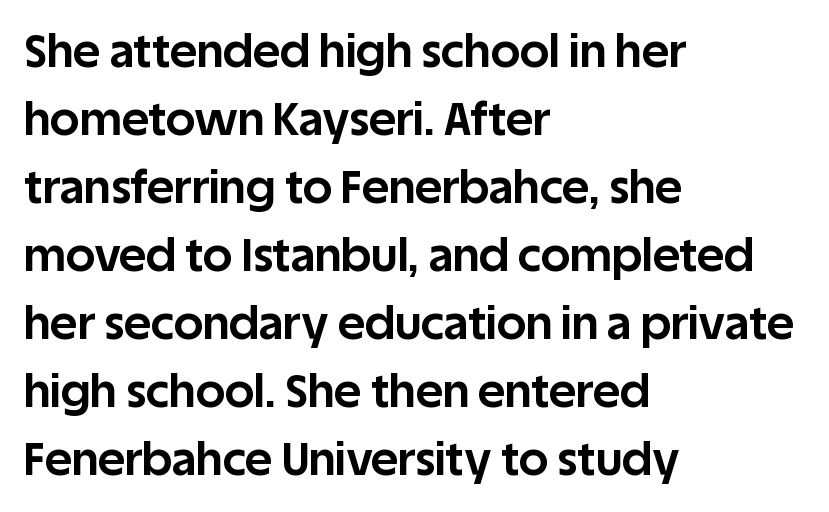
Q: Is the text bold? A: Yes.
Q: Is the text italic (slanted)? A: No, it is upright.
Q: Is the typeface a serif or a sans-serif typeface? A: Sans-serif.
Q: Is the text underlined? A: No.
Q: How is the paragraph aligned? A: Left-aligned.
Q: Is the spacing between letters normal or unusually wide? A: Normal.
Q: Is the spacing between lines tight, normal or loose? A: Normal.
Q: Width (condensed, normal, or wide)? A: Normal.
Q: Stroke contrast? A: Low.
Q: x-height? A: Large.
Q: Monospaced? A: No.
